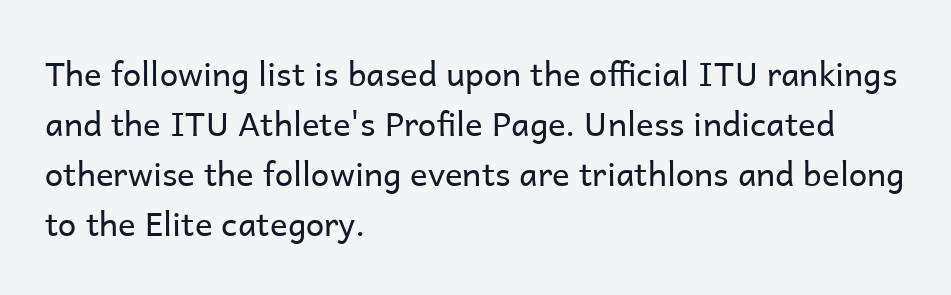
Letters have the restrained weight of plain body copy at most. Examine the stroke ends and you'll find no serifs. What's the leading like? Ordinary, nothing unusual. Spacing verdict: proportional, widths tailored to each character.
